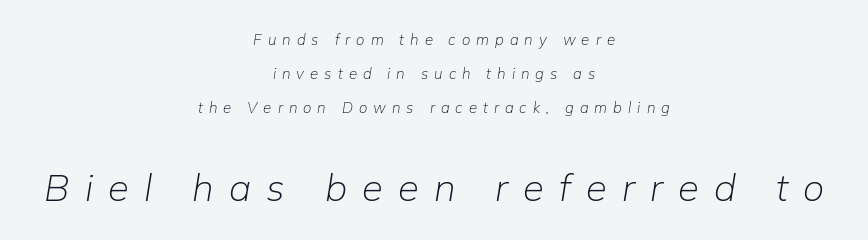
Q: Is the text bold? A: No.
Q: Is the text italic (slanted)? A: Yes, it leans right by about 9 degrees.
Q: Is the text underlined? A: No.
Q: How is the paragraph aligned? A: Centered.
Q: Is the spacing between letters normal or unusually wide? A: Unusually wide.
Q: Is the spacing between lines tight, normal or loose? A: Loose.
Q: Which block of text is set in a larger size, the first (top) or the second (bottom)? A: The second (bottom) one.
Q: Width (condensed, normal, or wide)? A: Normal.
Q: Stroke contrast? A: Low.
Q: x-height? A: Medium.
Q: Monospaced? A: No.
